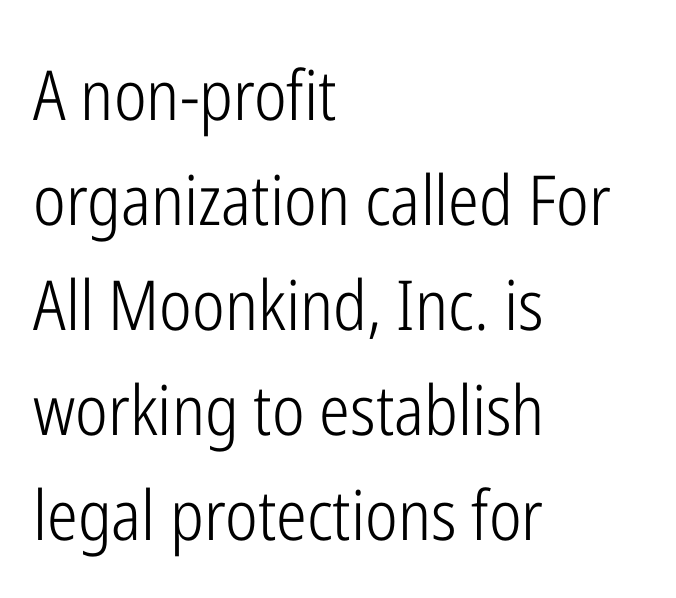
Q: Is the text bold? A: No.
Q: Is the text italic (slanted)? A: No, it is upright.
Q: Is the typeface a serif or a sans-serif typeface? A: Sans-serif.
Q: Is the text underlined? A: No.
Q: How is the paragraph aligned? A: Left-aligned.
Q: Is the spacing between letters normal or unusually wide? A: Normal.
Q: Is the spacing between lines tight, normal or loose? A: Normal.
Q: Width (condensed, normal, or wide)? A: Condensed.
Q: Stroke contrast? A: Low.
Q: x-height? A: Medium.
Q: Monospaced? A: No.
